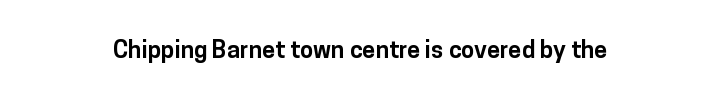
The image shows 24 px bold type, upright; set normal letter spacing, not underlined.
